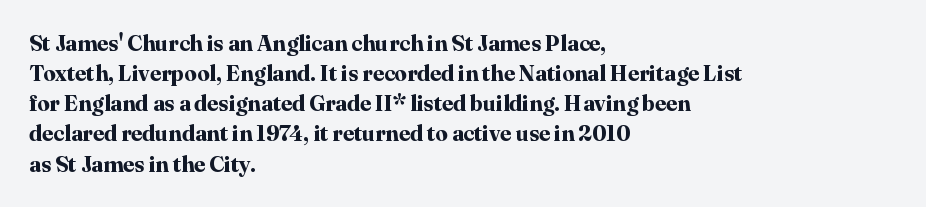
{"italic": "no", "bold": "yes", "underline": "no", "align": "left", "line_spacing": "normal", "line_spacing_ratio": 1.37, "letter_spacing": "normal", "letter_spacing_em": 0.0, "glyph_px": 22}
